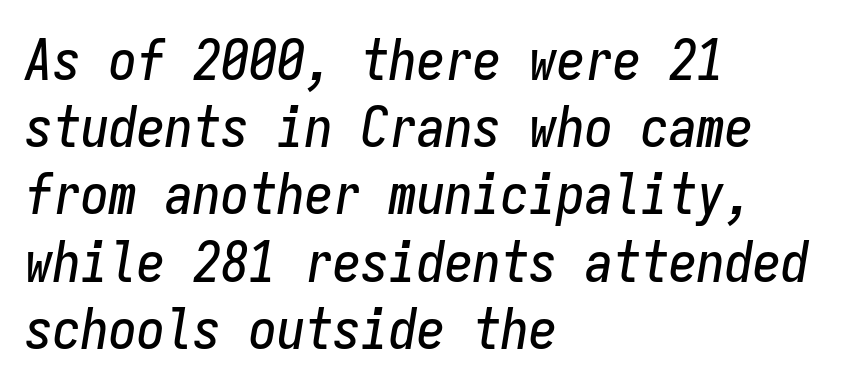
{"italic": "yes", "lean": "right", "slant_degrees": 9, "width": "condensed", "stroke_contrast": "low", "x_height": "medium", "monospaced": "yes", "underline": "no", "align": "left", "line_spacing_ratio": 1.2, "letter_spacing": "normal", "letter_spacing_em": 0.0, "glyph_px": 56}
